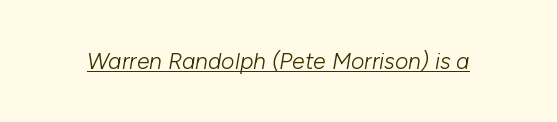
Characters are canted at an angle relative to the baseline's perpendicular. The strokes carry an ordinary text weight at most. The rendering uses the underline text-decoration. In terms of letterspacing, this is plain default setting.
